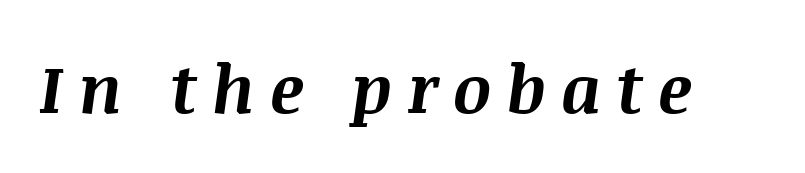
{"italic": "yes", "lean": "right", "slant_degrees": 8, "bold": "yes", "weight": "bold", "width": "normal", "stroke_contrast": "medium", "x_height": "large", "monospaced": "no", "underline": "no", "letter_spacing": "wide", "letter_spacing_em": 0.22, "glyph_px": 67}
